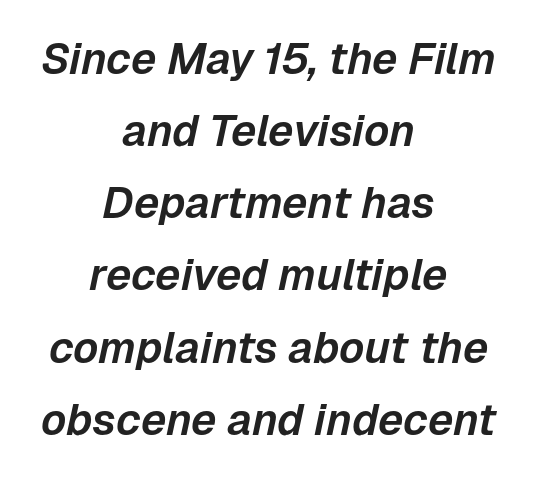
Q: Is the text italic (slanted)? A: Yes, it leans right by about 12 degrees.
Q: Is the text underlined? A: No.
Q: How is the paragraph aligned? A: Centered.
Q: Is the spacing between letters normal or unusually wide? A: Normal.
Q: Is the spacing between lines tight, normal or loose? A: Normal.
Q: Width (condensed, normal, or wide)? A: Normal.
Q: Stroke contrast? A: Low.
Q: x-height? A: Medium.
Q: Monospaced? A: No.
